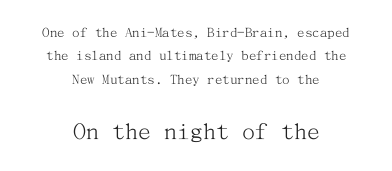
Q: Is the text bold? A: No.
Q: Is the text italic (slanted)? A: No, it is upright.
Q: Is the text underlined? A: No.
Q: How is the paragraph aligned? A: Centered.
Q: Is the spacing between letters normal or unusually wide? A: Normal.
Q: Is the spacing between lines tight, normal or loose? A: Normal.
Q: Which block of text is set in a larger size, the first (top) or the second (bottom)? A: The second (bottom) one.
